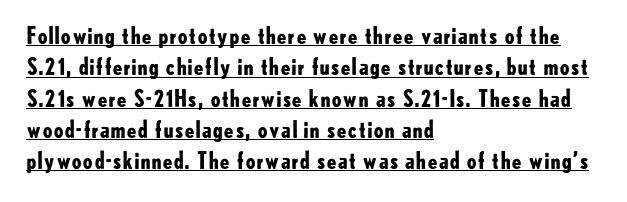
The image shows 23 px bold type, upright; set left-aligned, normal line spacing (1.36x), normal letter spacing, underlined.
